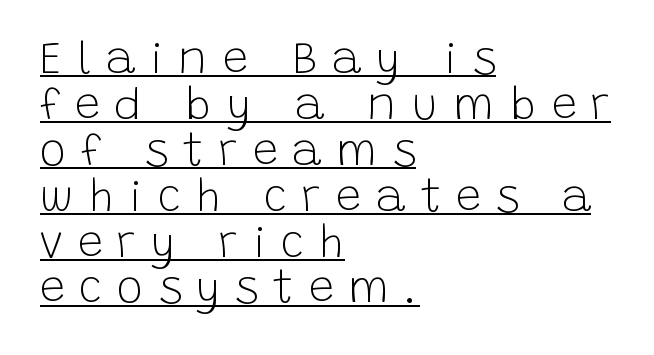
{"serif": "no", "italic": "no", "bold": "no", "weight": "light", "width": "normal", "stroke_contrast": "low", "x_height": "large", "monospaced": "no", "underline": "yes", "align": "left", "line_spacing": "tight", "line_spacing_ratio": 1.02, "letter_spacing": "wide", "letter_spacing_em": 0.33, "glyph_px": 45}
